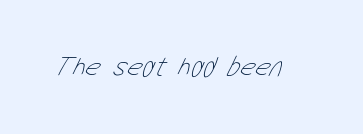
The image shows 29 px thin, condensed type; set normal letter spacing, not underlined; low stroke contrast and a medium x-height.
